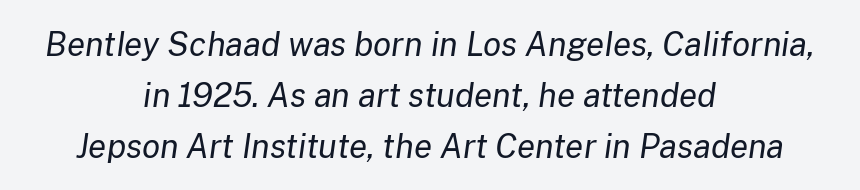
Leading: standard. Nothing heavy about these letters — not bold at all. Tall strokes in this sample are angled rather than plumb. Proportional: the letters do not fall into vertical columns.
